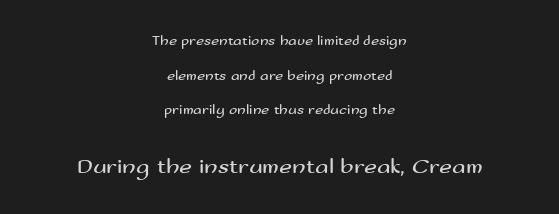
{"italic": "no", "bold": "no", "underline": "no", "align": "center", "line_spacing": "loose", "line_spacing_ratio": 2.47, "letter_spacing": "normal", "letter_spacing_em": 0.0, "larger_block": "second", "size_ratio": 1.57, "glyph_px": 22}
